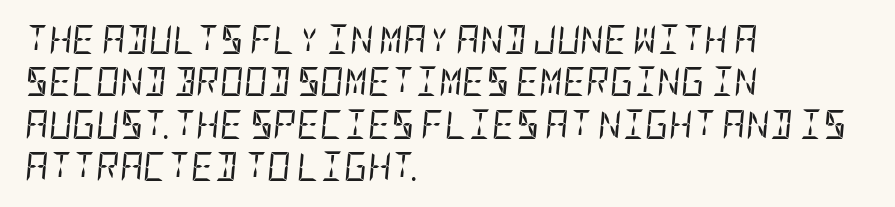
The image shows 29 px regular-weight, condensed type, italic (leaning right); set left-aligned, normal line spacing (1.46x), normal letter spacing, not underlined; low stroke contrast and a large x-height.
